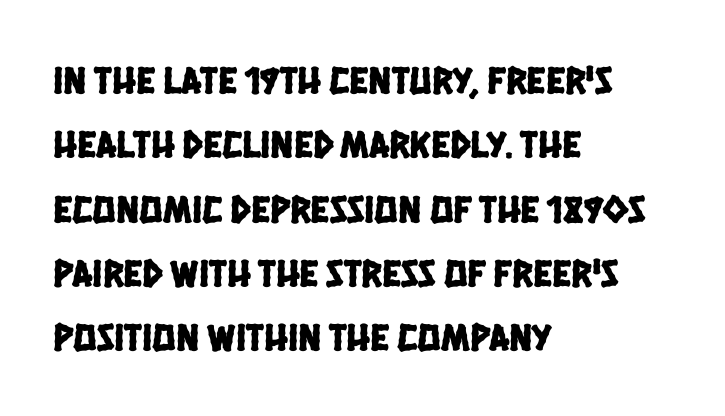
The image shows 39 px condensed sans-serif type; set left-aligned, normal line spacing (1.65x), normal letter spacing, not underlined; low stroke contrast and a large x-height.
